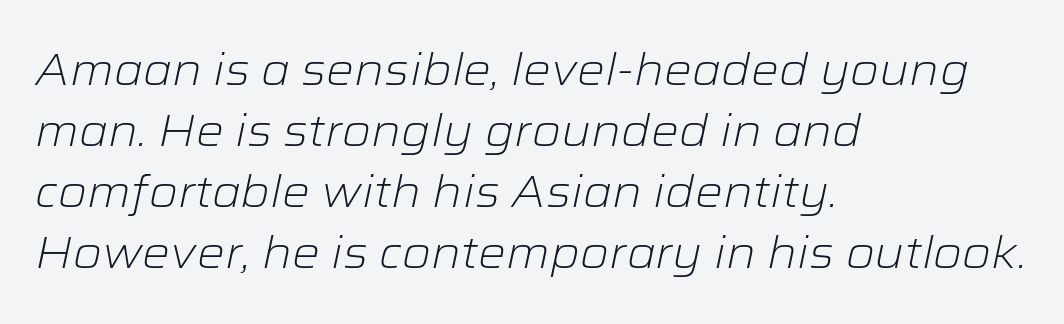
The image shows 44 px light, wide type, italic (leaning right); set left-aligned, normal line spacing (1.39x), normal letter spacing, not underlined; low stroke contrast and a medium x-height.
